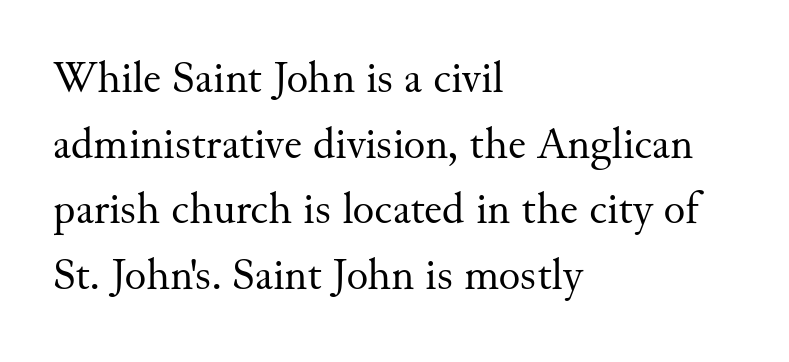
{"serif": "yes", "italic": "no", "bold": "no", "weight": "regular", "width": "normal", "stroke_contrast": "medium", "x_height": "small", "monospaced": "no", "underline": "no", "align": "left", "line_spacing": "normal", "line_spacing_ratio": 1.46, "letter_spacing": "normal", "letter_spacing_em": 0.0, "glyph_px": 45}
